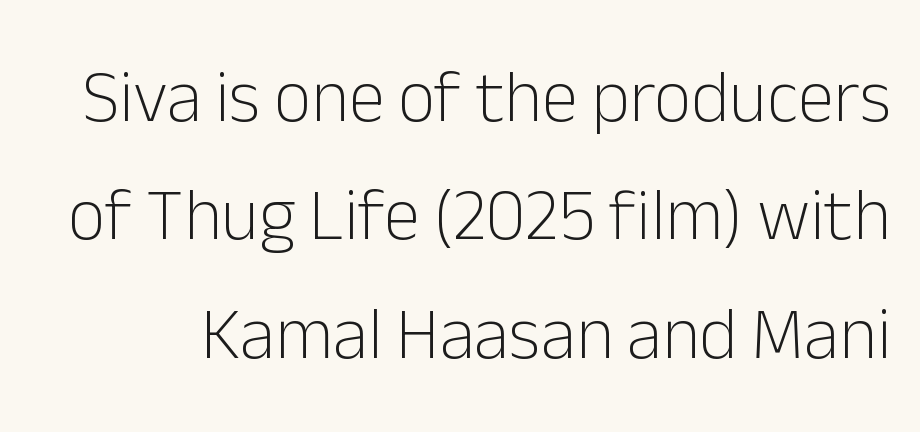
The image shows 73 px light sans-serif type, upright; set normal line spacing (1.62x), normal letter spacing, not underlined; low stroke contrast and a medium x-height.
